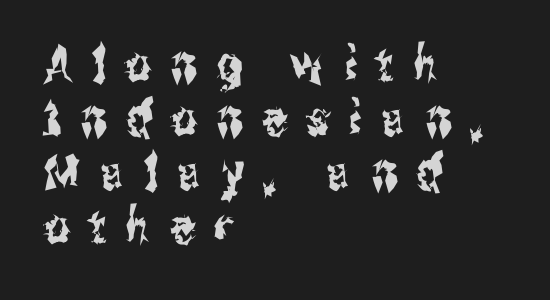
{"serif": "no", "italic": "no", "width": "condensed", "stroke_contrast": "medium", "x_height": "medium", "monospaced": "no", "underline": "no", "align": "left", "line_spacing": "tight", "line_spacing_ratio": 1.1, "letter_spacing": "wide", "letter_spacing_em": 0.4, "glyph_px": 49}
